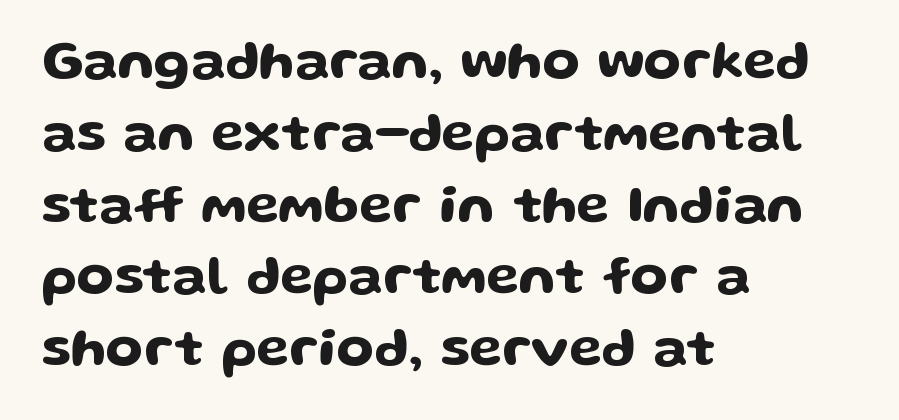
{"serif": "no", "italic": "no", "width": "wide", "stroke_contrast": "low", "x_height": "medium", "monospaced": "no", "underline": "no", "align": "left", "line_spacing": "normal", "line_spacing_ratio": 1.33, "letter_spacing": "normal", "letter_spacing_em": 0.0, "glyph_px": 54}
